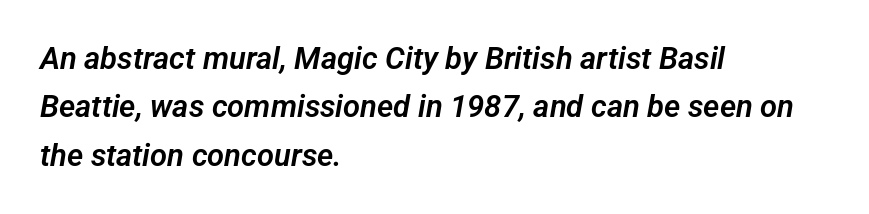
{"serif": "no", "width": "normal", "stroke_contrast": "low", "x_height": "medium", "monospaced": "no", "underline": "no", "align": "left", "line_spacing": "normal", "line_spacing_ratio": 1.56, "letter_spacing": "normal", "letter_spacing_em": 0.0, "glyph_px": 31}
